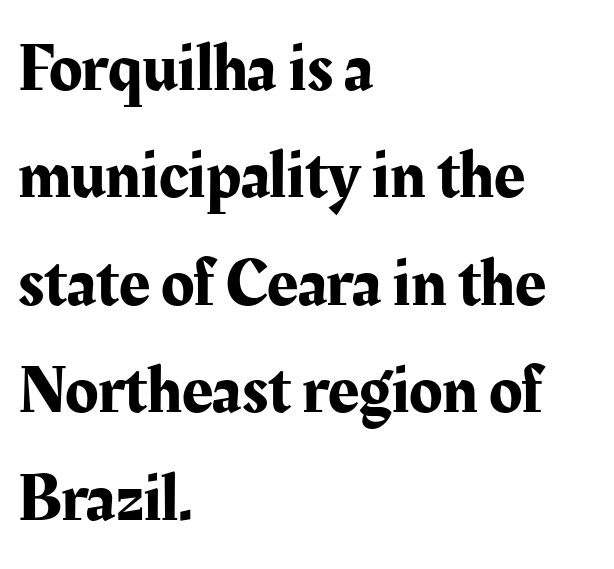
Q: Is the text italic (slanted)? A: No, it is upright.
Q: Is the typeface a serif or a sans-serif typeface? A: Serif.
Q: Is the text underlined? A: No.
Q: How is the paragraph aligned? A: Left-aligned.
Q: Is the spacing between letters normal or unusually wide? A: Normal.
Q: Is the spacing between lines tight, normal or loose? A: Normal.
Q: Width (condensed, normal, or wide)? A: Normal.
Q: Stroke contrast? A: Medium.
Q: x-height? A: Medium.
Q: Monospaced? A: No.
